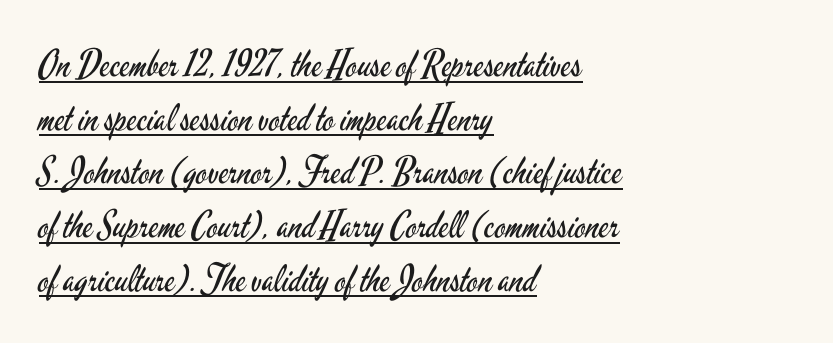
{"serif": "no", "bold": "no", "weight": "regular", "width": "condensed", "stroke_contrast": "low", "x_height": "small", "monospaced": "no", "underline": "yes", "align": "left", "line_spacing": "normal", "line_spacing_ratio": 1.45, "letter_spacing": "normal", "letter_spacing_em": 0.0, "glyph_px": 37}
